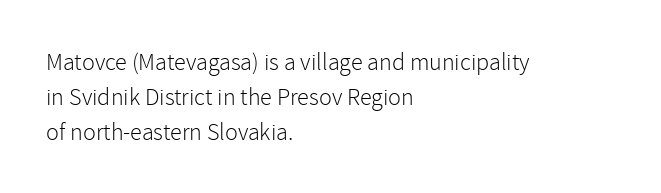
Summary of weight: not heavy and not bold. The passage shown stacks its lines at a standard gap. Upright lettering throughout. Tracking value appears to be zero — textbook default spacing.
